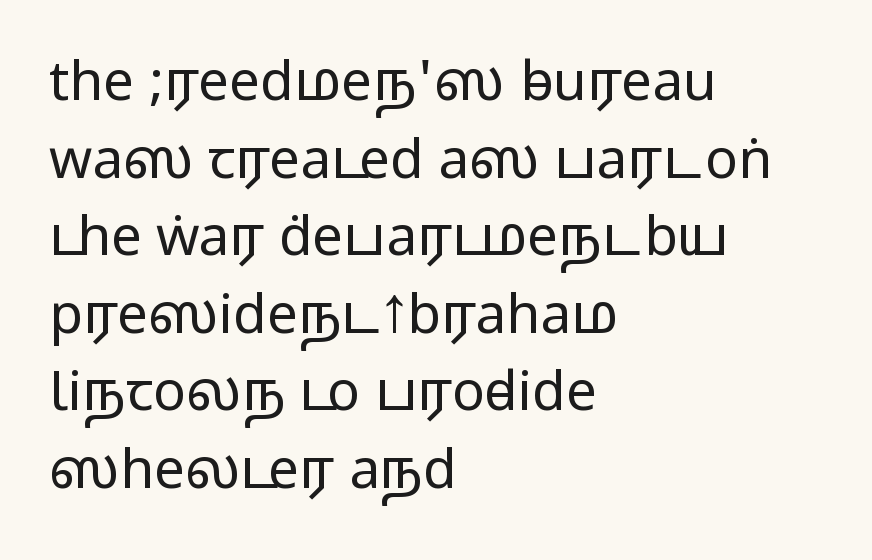
The image shows 55 px wide sans-serif type, upright; set left-aligned, normal line spacing (1.41x), normal letter spacing, not underlined; medium stroke contrast.
